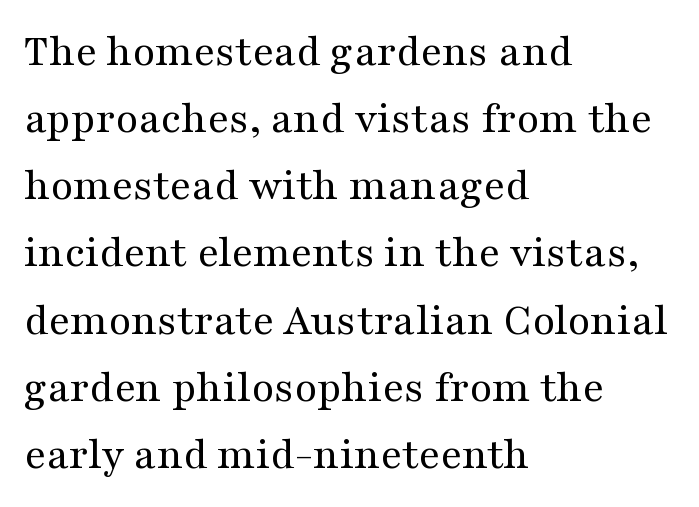
Compared with a typical body face, this is equally light or lighter still. These lines were composed using upright roman letters. The leading is moderate, giving the passage an even texture. Lines of text with bare space underneath. The type family on display is of the serif kind.
